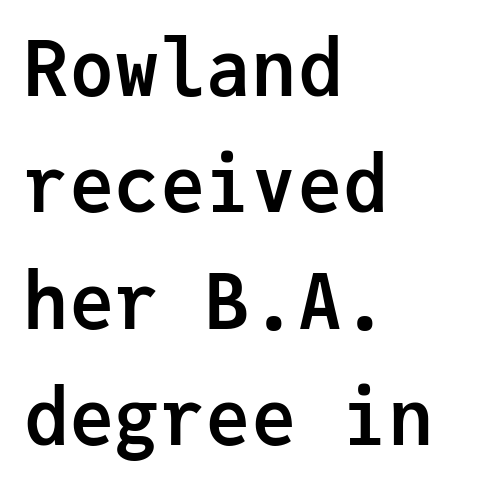
You could call the tracking neutral — neither tight nor loose. The face used here is monospaced, like something from a code editor. Unlike italic type, these characters show no tilt at all. Has an underline been added? It has not.
